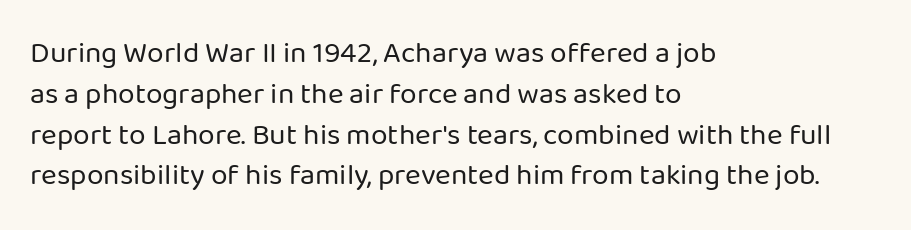
Q: Is the text bold? A: No.
Q: Is the text italic (slanted)? A: No, it is upright.
Q: Is the typeface a serif or a sans-serif typeface? A: Sans-serif.
Q: Is the text underlined? A: No.
Q: How is the paragraph aligned? A: Left-aligned.
Q: Is the spacing between letters normal or unusually wide? A: Normal.
Q: Is the spacing between lines tight, normal or loose? A: Normal.
Q: Width (condensed, normal, or wide)? A: Normal.
Q: Stroke contrast? A: Low.
Q: x-height? A: Medium.
Q: Monospaced? A: No.
